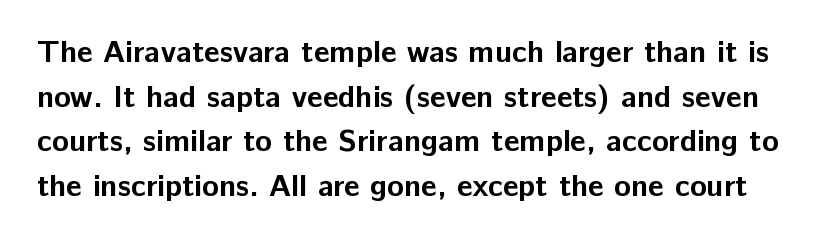
Q: Is the text bold? A: Yes.
Q: Is the text italic (slanted)? A: No, it is upright.
Q: Is the typeface a serif or a sans-serif typeface? A: Sans-serif.
Q: Is the text underlined? A: No.
Q: Is the spacing between letters normal or unusually wide? A: Normal.
Q: Is the spacing between lines tight, normal or loose? A: Normal.
Q: Width (condensed, normal, or wide)? A: Normal.
Q: Stroke contrast? A: Low.
Q: x-height? A: Medium.
Q: Monospaced? A: No.
